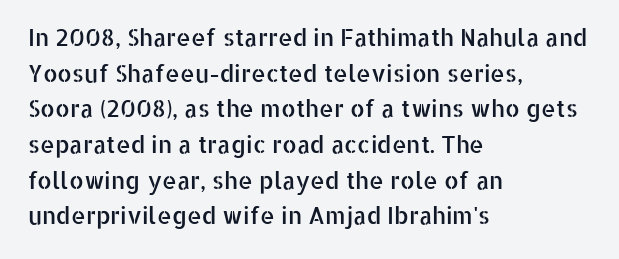
Every row of glyphs begins at an identical x-position on the left. The passage shown has conventional tracking throughout. A typesetter would mark this as roman, not italic. Letters rest on an invisible, unmarked baseline. In terms of leading, this rendering sits right in the middle.
